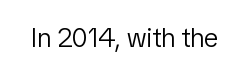
Has an underline been added? It has not. The type is set solid horizontally, with unmodified tracking. The characters are drawn with everyday or finer stroke widths. Every character sits straight up, as roman type does.
